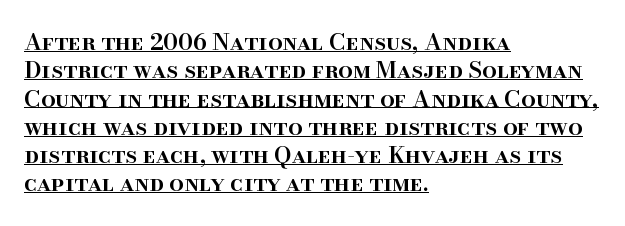
{"italic": "no", "bold": "semi", "underline": "yes", "align": "left", "line_spacing_ratio": 1.23, "letter_spacing": "normal", "letter_spacing_em": 0.0, "glyph_px": 23}
